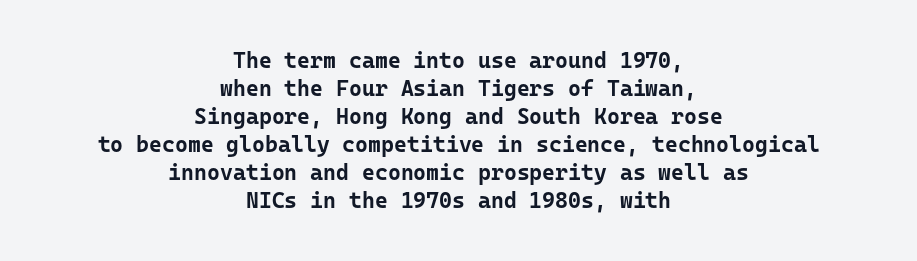
The image shows 22 px bold type, upright; set centered, normal line spacing (1.27x), normal letter spacing, not underlined.
